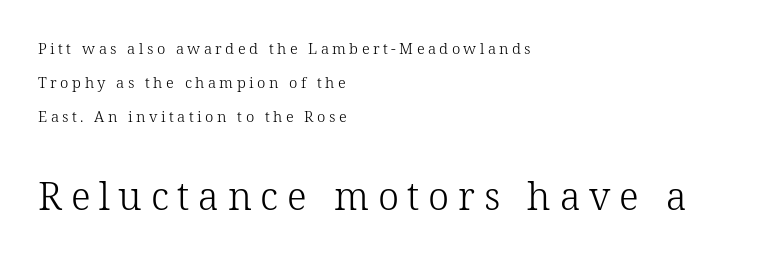
Q: Is the text bold? A: No.
Q: Is the text italic (slanted)? A: No, it is upright.
Q: Is the typeface a serif or a sans-serif typeface? A: Serif.
Q: Is the text underlined? A: No.
Q: How is the paragraph aligned? A: Left-aligned.
Q: Is the spacing between letters normal or unusually wide? A: Unusually wide.
Q: Is the spacing between lines tight, normal or loose? A: Loose.
Q: Which block of text is set in a larger size, the first (top) or the second (bottom)? A: The second (bottom) one.
Q: Width (condensed, normal, or wide)? A: Normal.
Q: Stroke contrast? A: Low.
Q: x-height? A: Medium.
Q: Monospaced? A: No.
